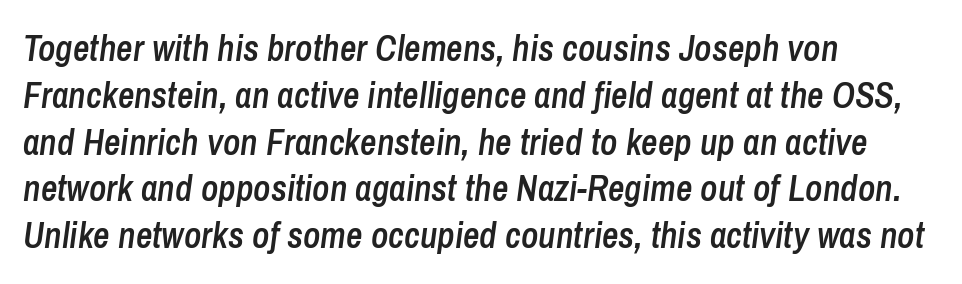
On the weight axis this lands at semibold, roughly 600. Vertically, the passage feels balanced, rows spaced as you'd expect. Proportional: the letters do not fall into vertical columns. Does extra space separate the letters? No, they use regular spacing.
